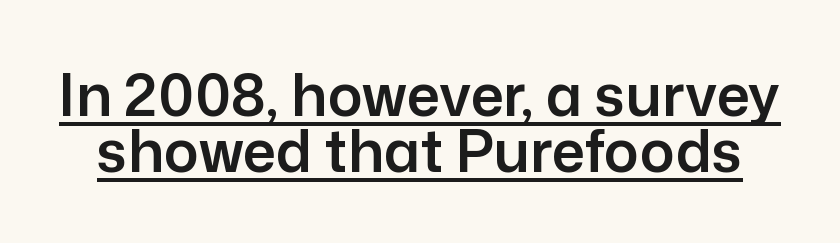
{"serif": "no", "italic": "no", "width": "normal", "stroke_contrast": "low", "x_height": "medium", "monospaced": "no", "underline": "yes", "line_spacing": "tight", "line_spacing_ratio": 0.96, "letter_spacing": "normal", "letter_spacing_em": 0.0, "glyph_px": 58}
